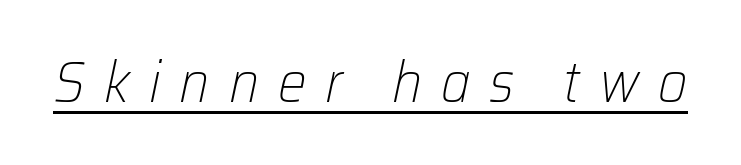
The image shows 57 px light type, italic (leaning right); set unusually wide letter spacing (+0.33 em), underlined; low stroke contrast and a medium x-height.
